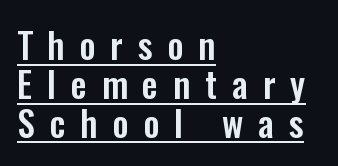
Type style note: lacks serifs. Compared with undecorated copy, this sample adds a rule below the words. This block would grow much taller if given ordinary leading; it's compressed now. The face used here is proportionally spaced, like ordinary book or web type. This sample is left-justified, so line endings fall wherever the words run out.
